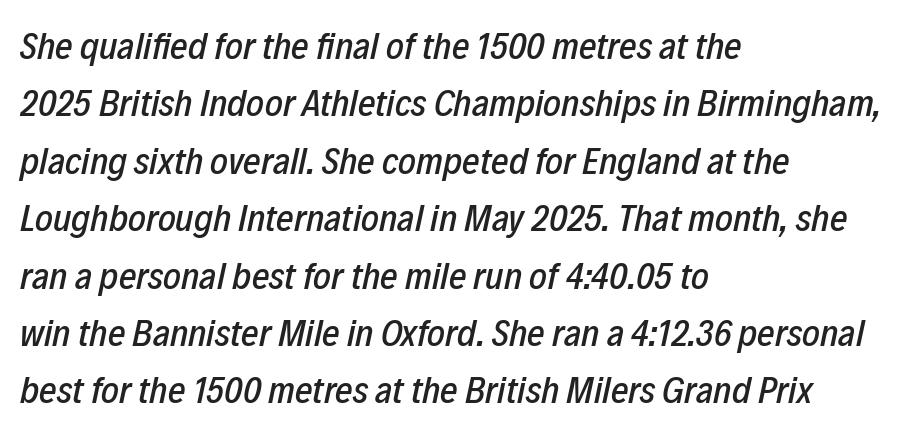
{"italic": "yes", "lean": "right", "slant_degrees": 12, "width": "condensed", "stroke_contrast": "low", "x_height": "medium", "monospaced": "no", "underline": "no", "align": "left", "line_spacing": "normal", "line_spacing_ratio": 1.51, "letter_spacing": "normal", "letter_spacing_em": 0.0, "glyph_px": 38}
